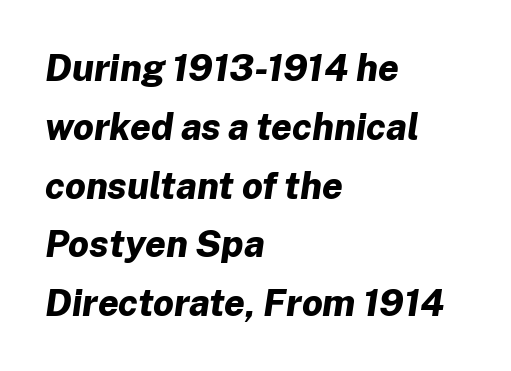
The image shows 37 px bold type, italic (leaning right); set left-aligned, normal line spacing (1.59x), normal letter spacing, not underlined; low stroke contrast and a medium x-height.
